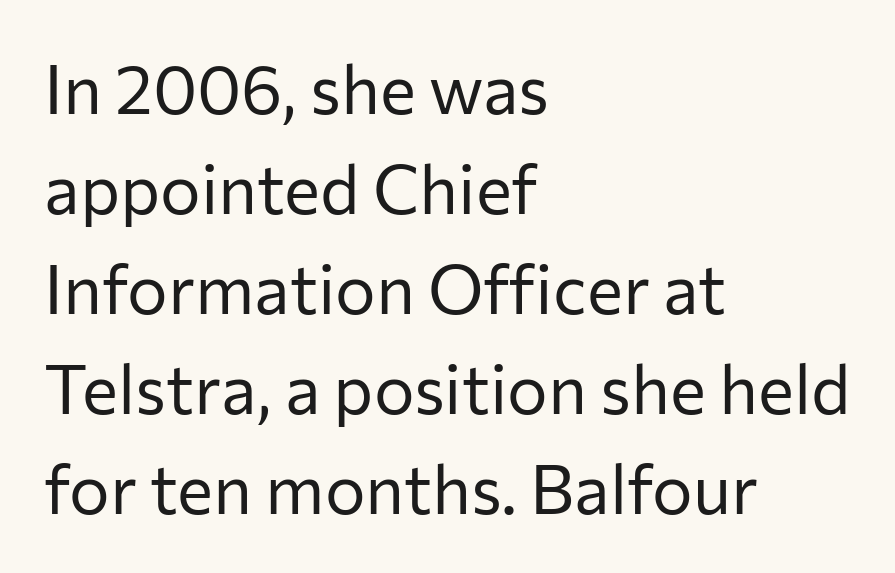
Q: Is the text bold? A: No.
Q: Is the text italic (slanted)? A: No, it is upright.
Q: Is the typeface a serif or a sans-serif typeface? A: Sans-serif.
Q: Is the text underlined? A: No.
Q: How is the paragraph aligned? A: Left-aligned.
Q: Is the spacing between letters normal or unusually wide? A: Normal.
Q: Is the spacing between lines tight, normal or loose? A: Normal.
Q: Width (condensed, normal, or wide)? A: Normal.
Q: Stroke contrast? A: Low.
Q: x-height? A: Medium.
Q: Monospaced? A: No.
